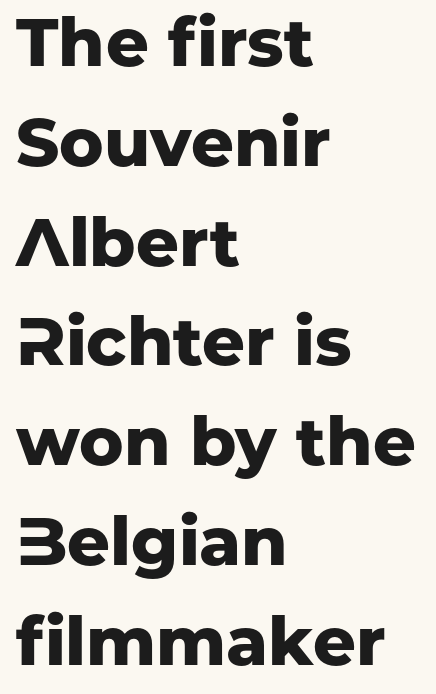
Q: Is the text bold? A: Yes.
Q: Is the text italic (slanted)? A: No, it is upright.
Q: Is the typeface a serif or a sans-serif typeface? A: Sans-serif.
Q: Is the text underlined? A: No.
Q: How is the paragraph aligned? A: Left-aligned.
Q: Is the spacing between letters normal or unusually wide? A: Normal.
Q: Is the spacing between lines tight, normal or loose? A: Normal.
Q: Width (condensed, normal, or wide)? A: Normal.
Q: Stroke contrast? A: Low.
Q: x-height? A: Medium.
Q: Monospaced? A: No.
